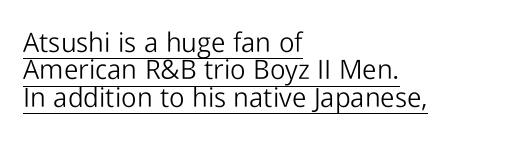
{"italic": "no", "bold": "no", "underline": "yes", "align": "left", "line_spacing": "tight", "line_spacing_ratio": 1.01, "letter_spacing": "normal", "letter_spacing_em": 0.0, "glyph_px": 27}
